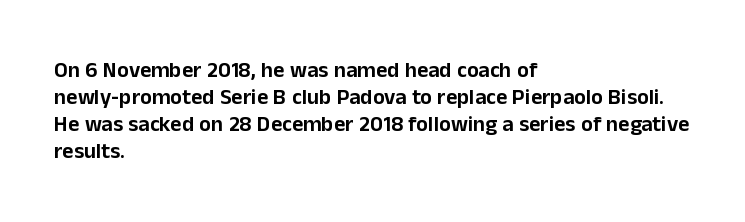
The image shows 22 px text type, upright; set left-aligned, line spacing 1.22x, normal letter spacing, not underlined.
